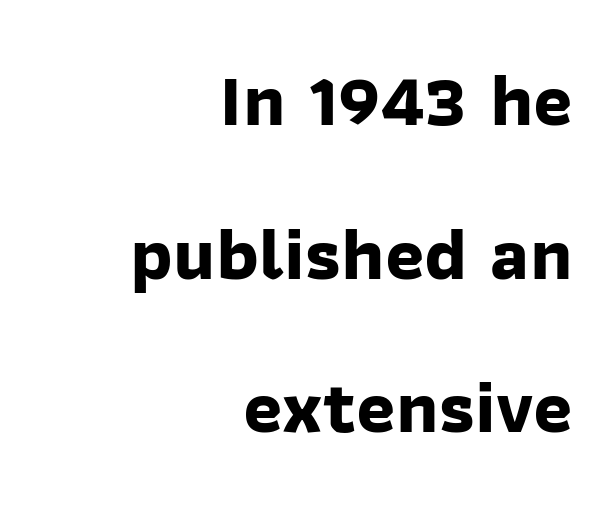
Think of a printed novel: that variable character pitch is what you see here. Widely set lines give the paragraph a tall, airy silhouette. Letterform terminals end flat and unadorned throughout the passage. Typographic density is high because the face is bold. Anything drawn beneath the words? Only blank space.
